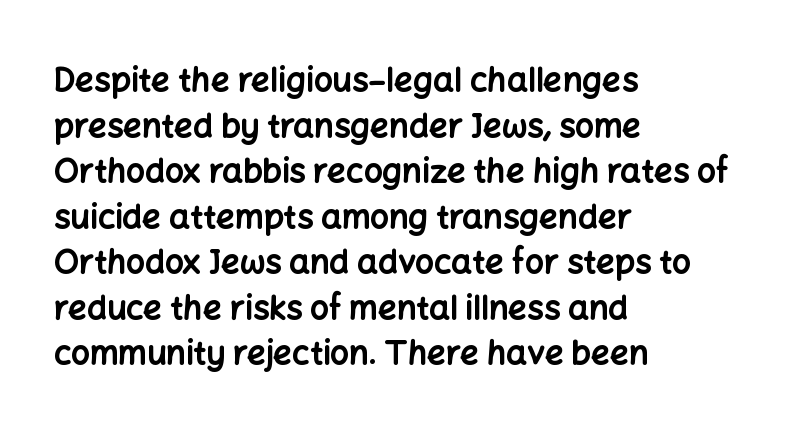
Q: Is the text bold? A: Yes.
Q: Is the text italic (slanted)? A: No, it is upright.
Q: Is the typeface a serif or a sans-serif typeface? A: Sans-serif.
Q: Is the text underlined? A: No.
Q: How is the paragraph aligned? A: Left-aligned.
Q: Is the spacing between letters normal or unusually wide? A: Normal.
Q: Is the spacing between lines tight, normal or loose? A: Normal.
Q: Width (condensed, normal, or wide)? A: Normal.
Q: Stroke contrast? A: Low.
Q: x-height? A: Medium.
Q: Monospaced? A: No.
